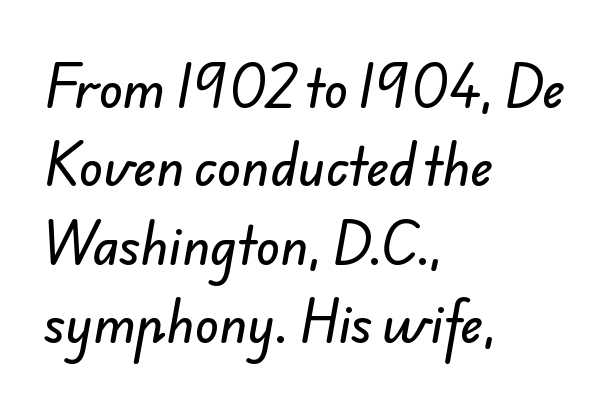
Q: Is the typeface a serif or a sans-serif typeface? A: Sans-serif.
Q: Is the text underlined? A: No.
Q: How is the paragraph aligned? A: Left-aligned.
Q: Is the spacing between letters normal or unusually wide? A: Normal.
Q: Is the spacing between lines tight, normal or loose? A: Normal.
Q: Width (condensed, normal, or wide)? A: Normal.
Q: Stroke contrast? A: Low.
Q: x-height? A: Small.
Q: Monospaced? A: No.
